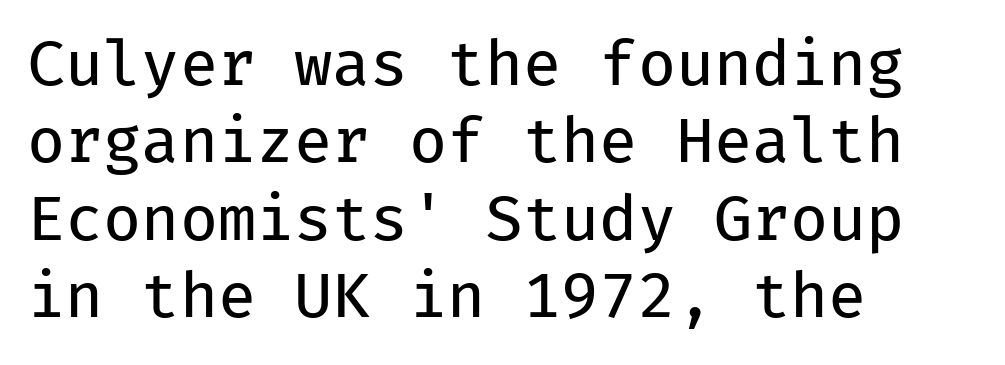
The image shows 62 px regular-weight sans-serif type, upright, monospaced; set left-aligned, normal line spacing (1.25x), normal letter spacing, not underlined; low stroke contrast and a medium x-height.
